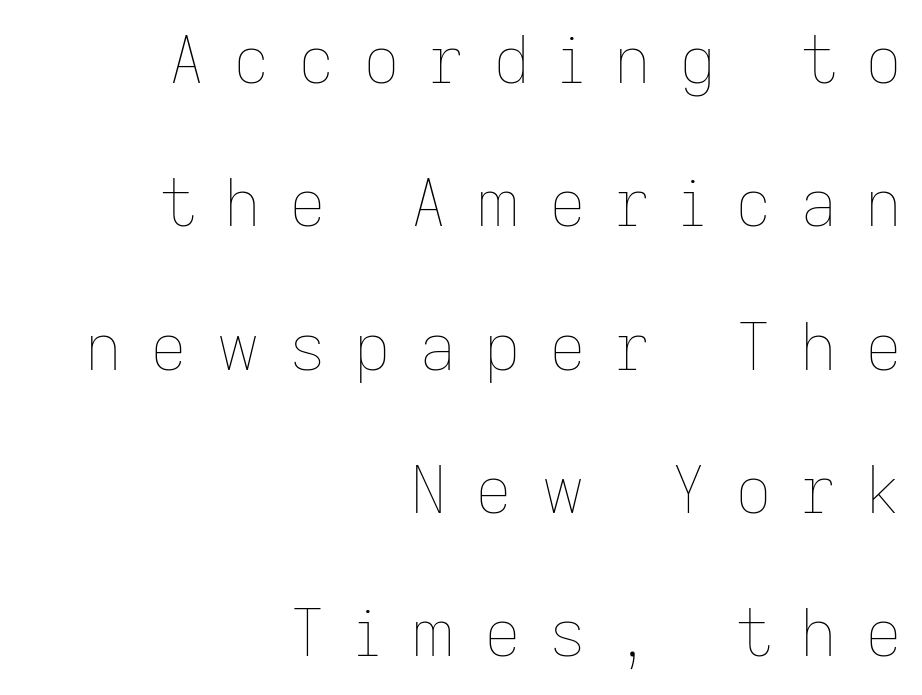
Do the characters align in a grid? No, the font is proportional. This block would shrink considerably if given ordinary leading; it's expanded now. The lettering holds an erect, upright posture throughout. The letterforms stand isolated, each surrounded by extra space.
